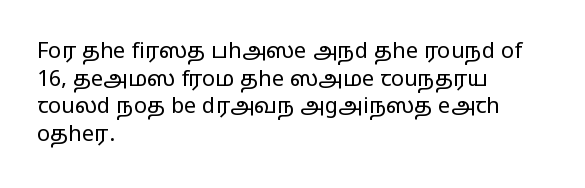
{"italic": "no", "bold": "no", "underline": "no", "align": "left", "line_spacing": "normal", "line_spacing_ratio": 1.26, "letter_spacing": "normal", "letter_spacing_em": 0.0, "glyph_px": 22}
